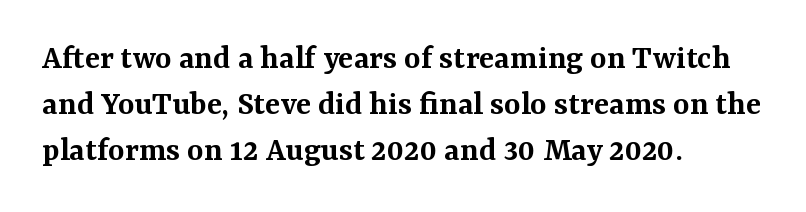
Q: Is the text bold? A: Semi-bold.
Q: Is the text italic (slanted)? A: No, it is upright.
Q: Is the typeface a serif or a sans-serif typeface? A: Serif.
Q: Is the text underlined? A: No.
Q: How is the paragraph aligned? A: Left-aligned.
Q: Is the spacing between letters normal or unusually wide? A: Normal.
Q: Is the spacing between lines tight, normal or loose? A: Normal.
Q: Width (condensed, normal, or wide)? A: Normal.
Q: Stroke contrast? A: Medium.
Q: x-height? A: Medium.
Q: Monospaced? A: No.
